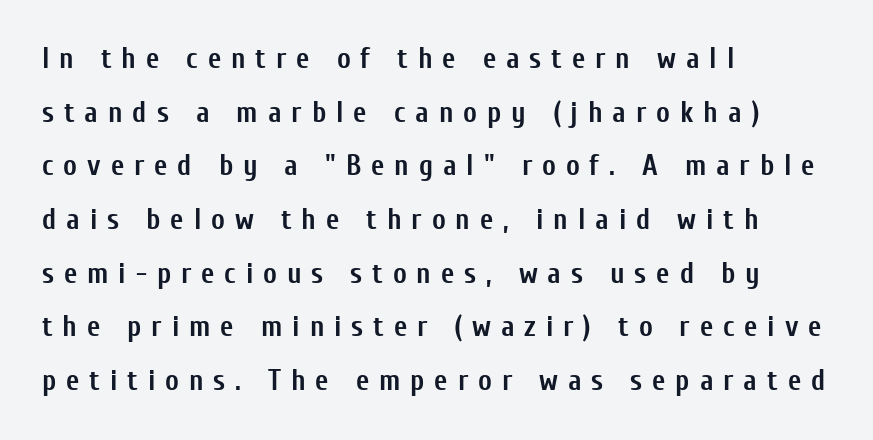
No italicization has been applied; the sample stays upright. The space beneath each line is pristine and unruled. Line beginnings align vertically; line endings do not. The tracking jumps out immediately: characters are airy and widely separated. The passage shown is typed in a proportional face where columns would drift.
